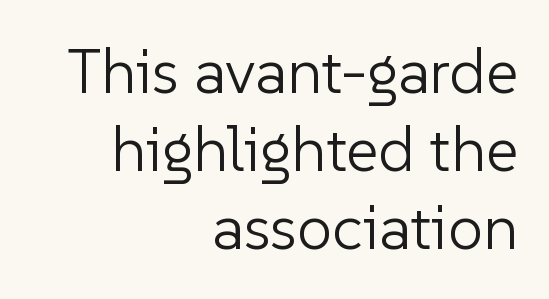
Visually the block forms a straight wall on the right and a jagged coastline on the left. Weight: regular or lighter. Words appear dense and cohesive because spacing is normal. Spacing verdict: proportional, widths tailored to each character. These lines are composed in type without serifs. Nobody drew a line under any word here.
